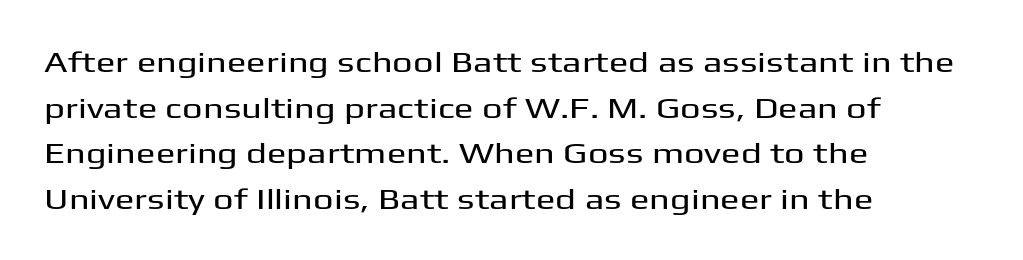
{"serif": "no", "italic": "no", "width": "wide", "stroke_contrast": "medium", "x_height": "medium", "monospaced": "no", "underline": "no", "align": "left", "line_spacing": "normal", "line_spacing_ratio": 1.57, "letter_spacing": "normal", "letter_spacing_em": 0.0, "glyph_px": 29}
